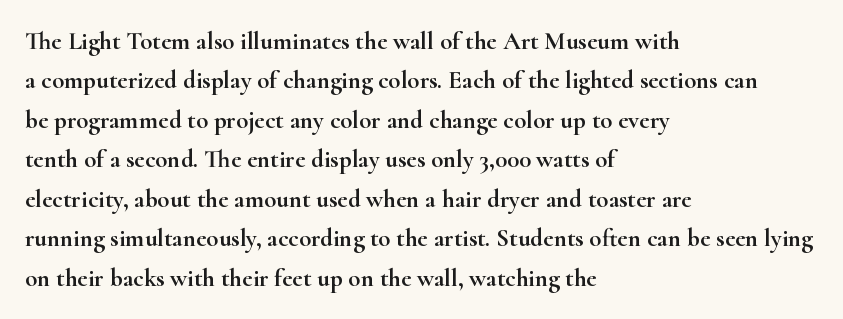
The setting favours the left margin, as ordinary paragraphs usually do. Is there any slant? The stems are plumb. A bare baseline throughout the passage. The letterforms sit shoulder to shoulder at normal distance. These lines sit exactly where default settings would place them.
